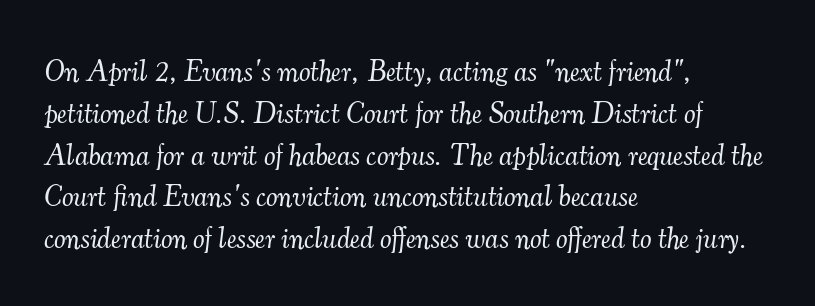
{"serif": "yes", "italic": "yes", "lean": "right", "slant_degrees": 7, "bold": "no", "weight": "light", "width": "normal", "stroke_contrast": "medium", "x_height": "small", "monospaced": "no", "underline": "no", "align": "left", "line_spacing": "normal", "line_spacing_ratio": 1.44, "letter_spacing": "normal", "letter_spacing_em": 0.0, "glyph_px": 29}
